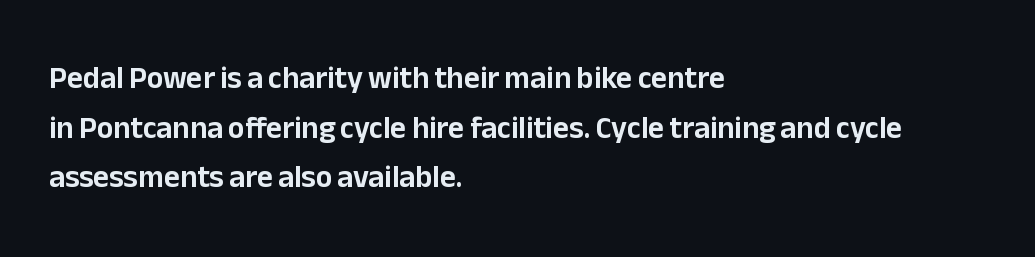
{"serif": "no", "italic": "no", "width": "normal", "stroke_contrast": "low", "x_height": "medium", "monospaced": "no", "underline": "no", "align": "left", "line_spacing": "normal", "line_spacing_ratio": 1.6, "letter_spacing": "normal", "letter_spacing_em": 0.0, "glyph_px": 31}
